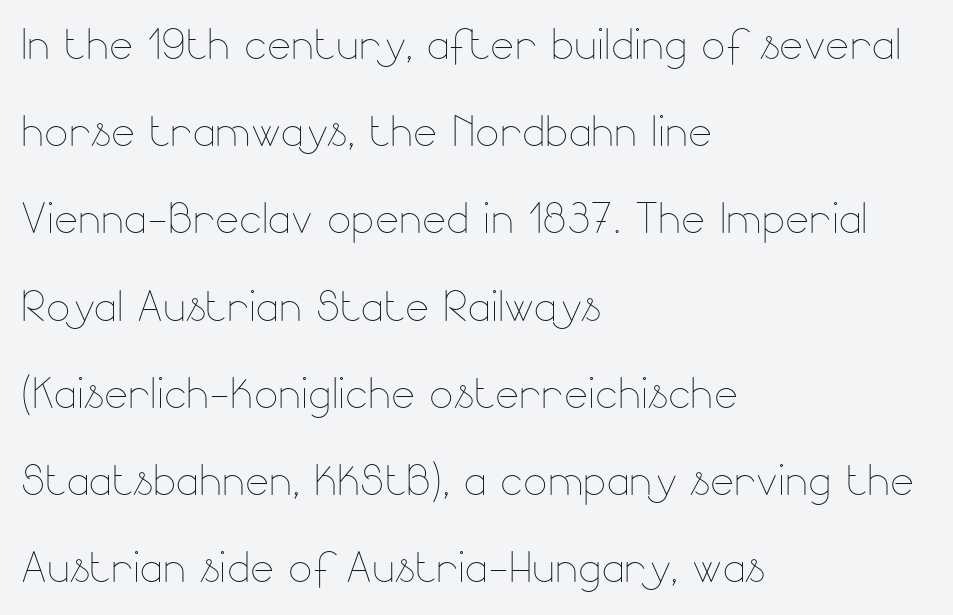
Q: Is the text bold? A: No.
Q: Is the text italic (slanted)? A: No, it is upright.
Q: Is the text underlined? A: No.
Q: How is the paragraph aligned? A: Left-aligned.
Q: Is the spacing between letters normal or unusually wide? A: Normal.
Q: Is the spacing between lines tight, normal or loose? A: Normal.
Q: Width (condensed, normal, or wide)? A: Normal.
Q: Stroke contrast? A: Low.
Q: x-height? A: Small.
Q: Monospaced? A: No.
